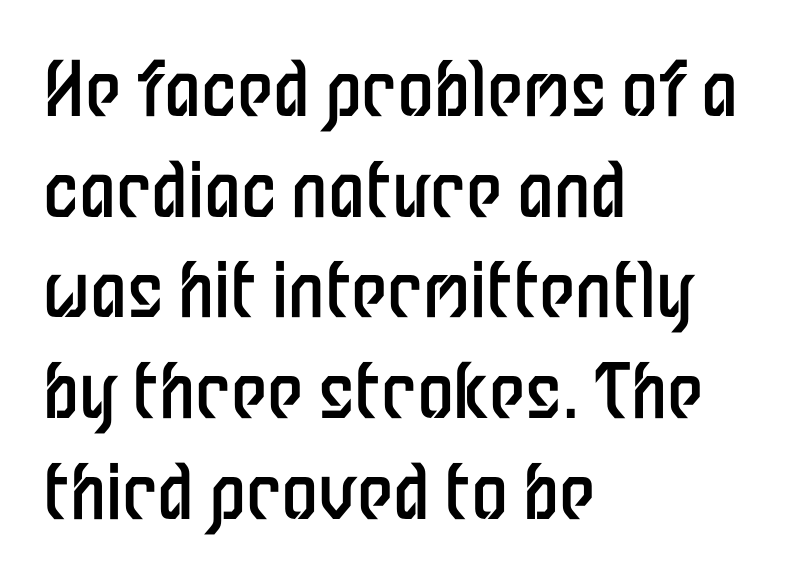
Q: Is the text bold? A: No.
Q: Is the text italic (slanted)? A: No, it is upright.
Q: Is the typeface a serif or a sans-serif typeface? A: Sans-serif.
Q: Is the text underlined? A: No.
Q: How is the paragraph aligned? A: Left-aligned.
Q: Is the spacing between letters normal or unusually wide? A: Normal.
Q: Is the spacing between lines tight, normal or loose? A: Normal.
Q: Width (condensed, normal, or wide)? A: Condensed.
Q: Stroke contrast? A: Low.
Q: x-height? A: Medium.
Q: Monospaced? A: No.
